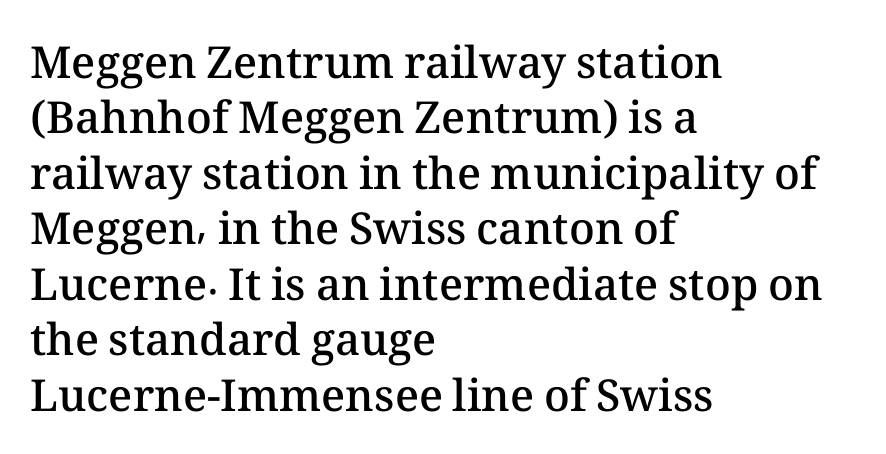
{"italic": "no", "bold": "semi", "weight": "semibold", "width": "normal", "stroke_contrast": "medium", "x_height": "medium", "monospaced": "no", "underline": "no", "align": "left", "line_spacing": "normal", "line_spacing_ratio": 1.26, "letter_spacing": "normal", "letter_spacing_em": 0.0, "glyph_px": 44}
